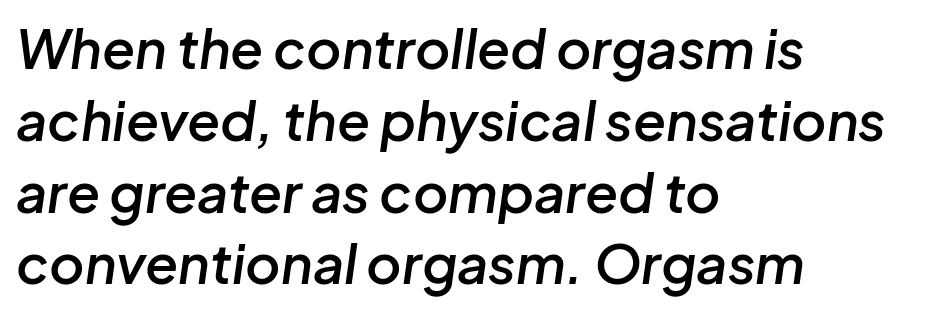
This is oblique type, the kind used for emphasis or titles. On the weight axis this lands at semibold, roughly 600. This rendering features lettering with no underline. In terms of letterspacing, this is plain default setting. The leading is moderate, giving the passage an even texture. Do the characters align in a grid? No, the font is proportional.
